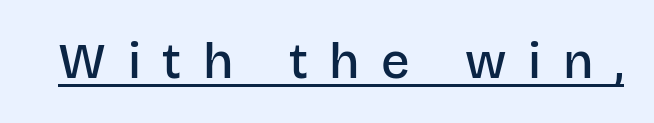
Q: Is the text bold? A: Semi-bold.
Q: Is the text italic (slanted)? A: No, it is upright.
Q: Is the typeface a serif or a sans-serif typeface? A: Sans-serif.
Q: Is the text underlined? A: Yes.
Q: Is the spacing between letters normal or unusually wide? A: Unusually wide.
Q: Width (condensed, normal, or wide)? A: Normal.
Q: Stroke contrast? A: Low.
Q: x-height? A: Large.
Q: Monospaced? A: No.
